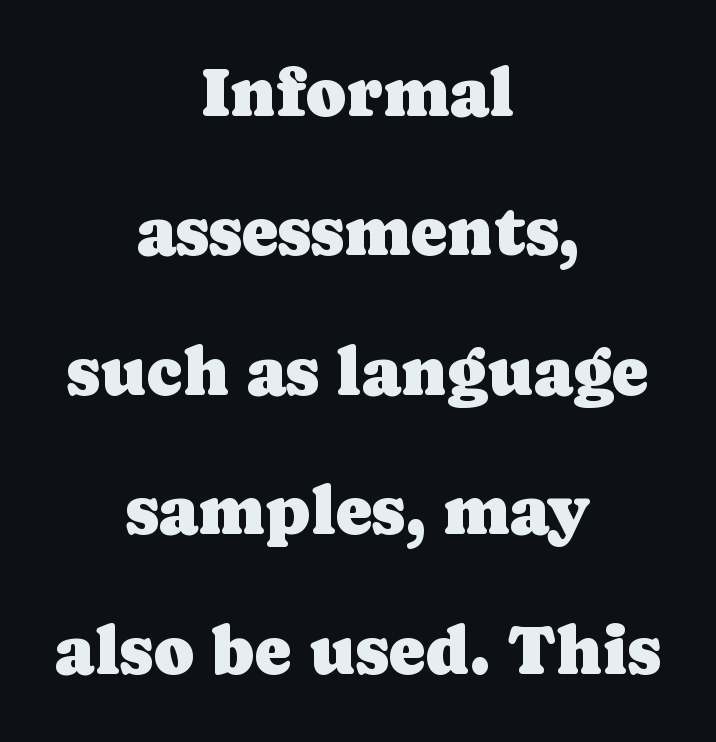
The image shows 69 px serif type, upright; set centered, loose line spacing (2.02x), normal letter spacing, not underlined; low stroke contrast and a medium x-height.
